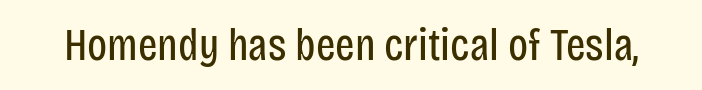
The image shows 46 px regular-weight, condensed sans-serif type, upright; set normal letter spacing, not underlined; low stroke contrast and a large x-height.
